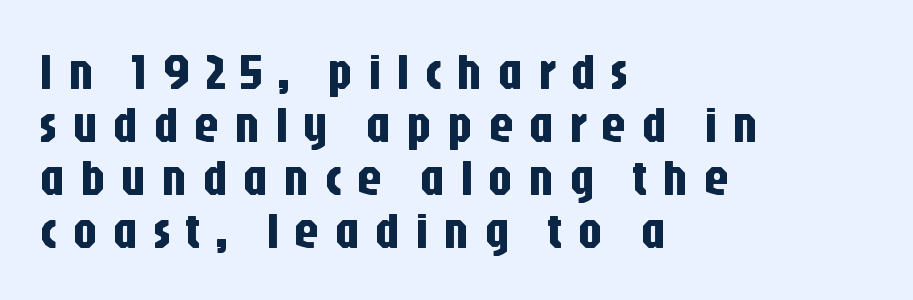
Q: Is the text italic (slanted)? A: No, it is upright.
Q: Is the typeface a serif or a sans-serif typeface? A: Sans-serif.
Q: Is the text underlined? A: No.
Q: How is the paragraph aligned? A: Left-aligned.
Q: Is the spacing between letters normal or unusually wide? A: Unusually wide.
Q: Is the spacing between lines tight, normal or loose? A: Tight.
Q: Width (condensed, normal, or wide)? A: Condensed.
Q: Stroke contrast? A: Low.
Q: x-height? A: Large.
Q: Monospaced? A: No.
